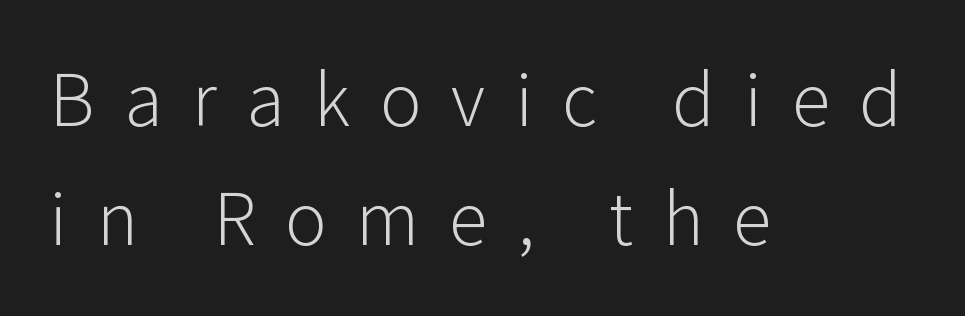
{"serif": "no", "italic": "no", "bold": "no", "weight": "light", "width": "normal", "stroke_contrast": "low", "x_height": "medium", "monospaced": "no", "underline": "no", "align": "left", "line_spacing": "normal", "line_spacing_ratio": 1.52, "letter_spacing": "wide", "letter_spacing_em": 0.38, "glyph_px": 78}
